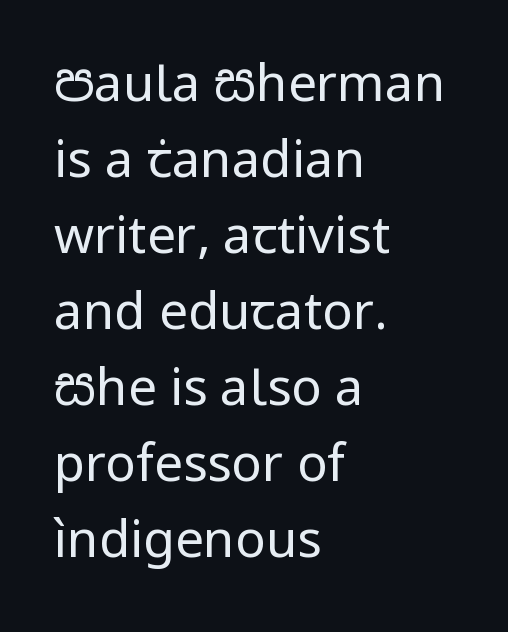
The image shows 51 px regular-weight sans-serif type, upright; set left-aligned, normal line spacing (1.49x), normal letter spacing, not underlined; low stroke contrast and a medium x-height.
